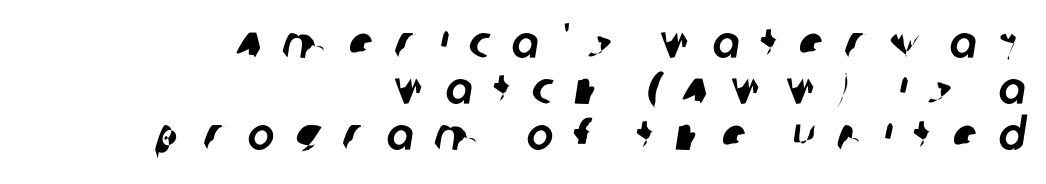
{"serif": "no", "width": "normal", "stroke_contrast": "low", "x_height": "large", "monospaced": "no", "underline": "no", "align": "right", "line_spacing": "tight", "line_spacing_ratio": 1.02, "letter_spacing": "wide", "letter_spacing_em": 0.47, "glyph_px": 45}
